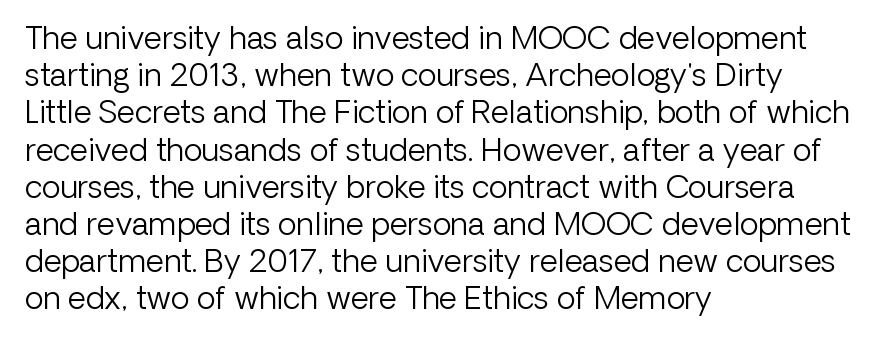
Q: Is the text bold? A: No.
Q: Is the text italic (slanted)? A: No, it is upright.
Q: Is the typeface a serif or a sans-serif typeface? A: Sans-serif.
Q: Is the text underlined? A: No.
Q: How is the paragraph aligned? A: Left-aligned.
Q: Is the spacing between letters normal or unusually wide? A: Normal.
Q: Width (condensed, normal, or wide)? A: Normal.
Q: Stroke contrast? A: Low.
Q: x-height? A: Medium.
Q: Monospaced? A: No.
